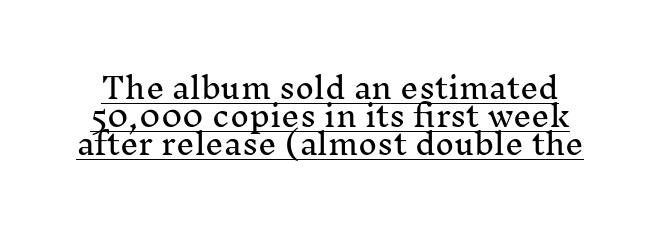
Q: Is the text italic (slanted)? A: No, it is upright.
Q: Is the typeface a serif or a sans-serif typeface? A: Serif.
Q: Is the text underlined? A: Yes.
Q: Is the spacing between letters normal or unusually wide? A: Normal.
Q: Is the spacing between lines tight, normal or loose? A: Tight.
Q: Width (condensed, normal, or wide)? A: Normal.
Q: Stroke contrast? A: Medium.
Q: x-height? A: Medium.
Q: Monospaced? A: No.
